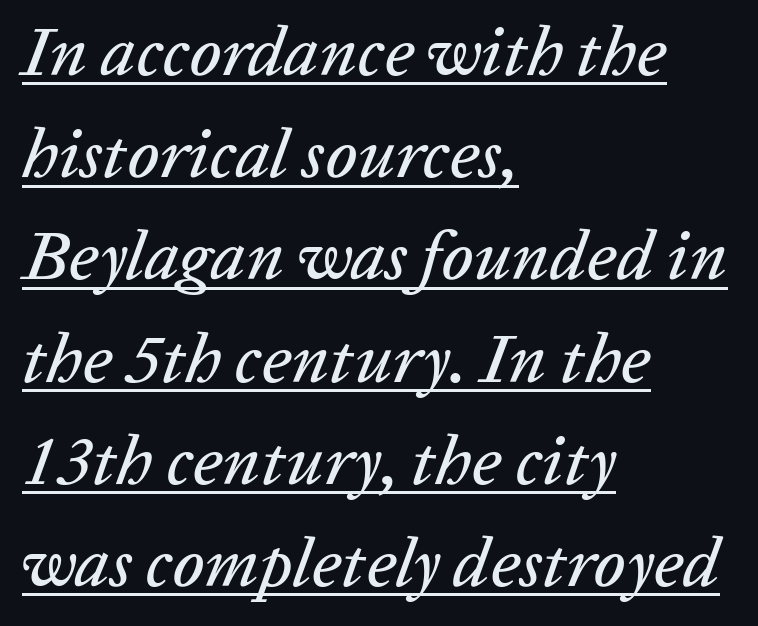
Q: Is the text italic (slanted)? A: Yes, it leans right by about 20 degrees.
Q: Is the text underlined? A: Yes.
Q: How is the paragraph aligned? A: Left-aligned.
Q: Is the spacing between letters normal or unusually wide? A: Normal.
Q: Is the spacing between lines tight, normal or loose? A: Normal.
Q: Width (condensed, normal, or wide)? A: Normal.
Q: Stroke contrast? A: Low.
Q: x-height? A: Medium.
Q: Monospaced? A: No.
